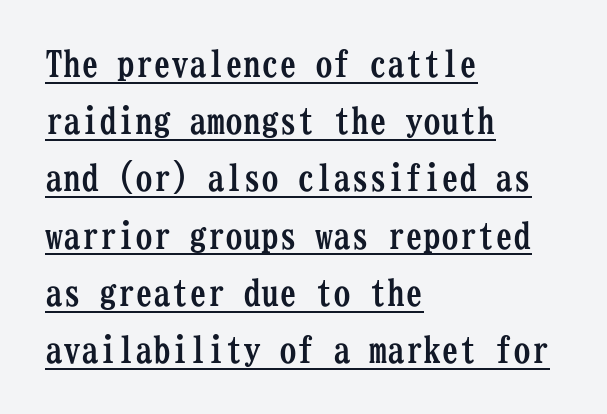
{"serif": "yes", "italic": "no", "bold": "yes", "weight": "semibold", "width": "condensed", "stroke_contrast": "low", "x_height": "medium", "monospaced": "yes", "underline": "yes", "align": "left", "line_spacing": "normal", "line_spacing_ratio": 1.59, "letter_spacing": "normal", "letter_spacing_em": 0.0, "glyph_px": 36}
